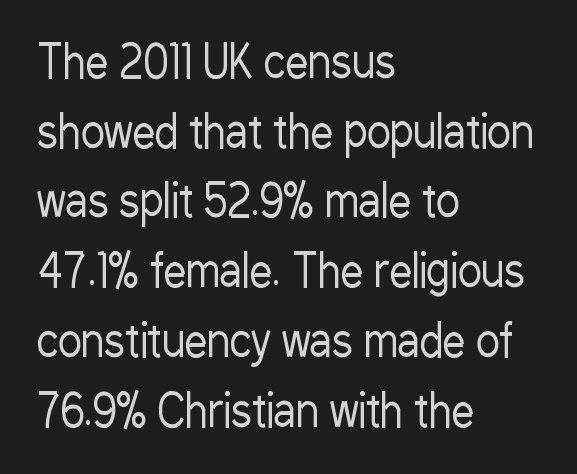
You could not count columns in this text — the font is proportionally spaced. The type is set solid horizontally, with unmodified tracking. Quick note: interline space is typical. No heavy texture on the line: the type isn't bold. Posture: vertical.
